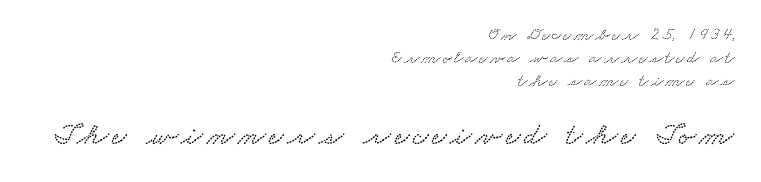
Q: Is the text underlined? A: No.
Q: How is the paragraph aligned? A: Right-aligned.
Q: Is the spacing between lines tight, normal or loose? A: Normal.
Q: Which block of text is set in a larger size, the first (top) or the second (bottom)? A: The second (bottom) one.
Q: Width (condensed, normal, or wide)? A: Wide.
Q: Stroke contrast? A: Low.
Q: x-height? A: Small.
Q: Monospaced? A: No.
